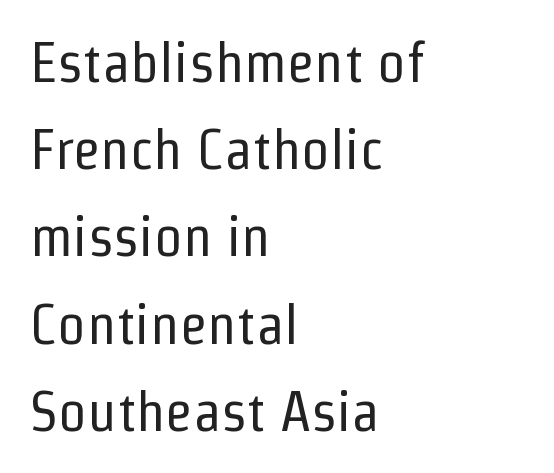
Q: Is the text bold? A: No.
Q: Is the text italic (slanted)? A: No, it is upright.
Q: Is the typeface a serif or a sans-serif typeface? A: Sans-serif.
Q: Is the text underlined? A: No.
Q: How is the paragraph aligned? A: Left-aligned.
Q: Is the spacing between letters normal or unusually wide? A: Normal.
Q: Is the spacing between lines tight, normal or loose? A: Normal.
Q: Width (condensed, normal, or wide)? A: Condensed.
Q: Stroke contrast? A: Low.
Q: x-height? A: Medium.
Q: Monospaced? A: No.
